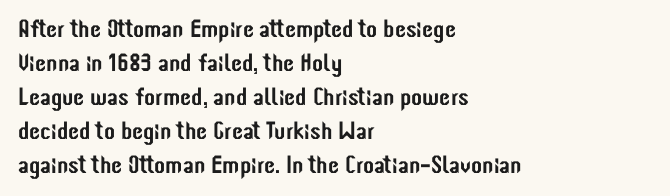
{"italic": "no", "underline": "no", "align": "left", "line_spacing": "normal", "line_spacing_ratio": 1.36, "letter_spacing": "normal", "letter_spacing_em": 0.0, "glyph_px": 25}
